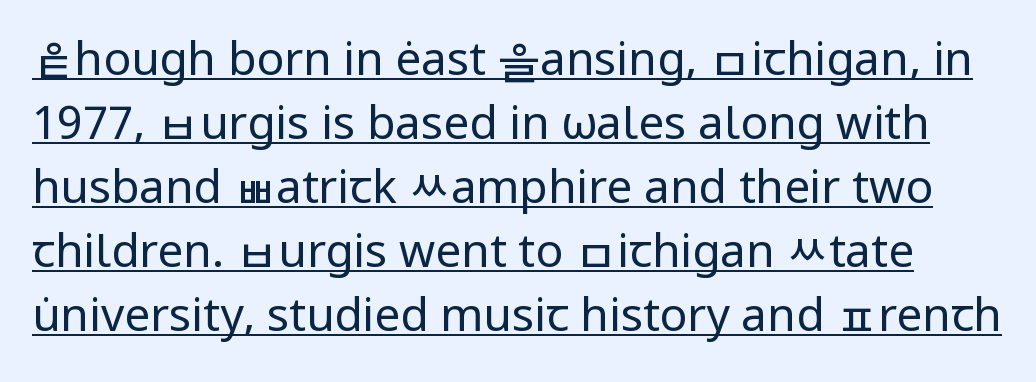
Do the characters align in a grid? No, the font is proportional. The letters sit at their default tracking, neither squeezed nor spread. The text was rendered using a sans face with plain stroke endings. What decoration does the sample have? An underline. Does the lettering tilt? It doesn't — this is upright.
